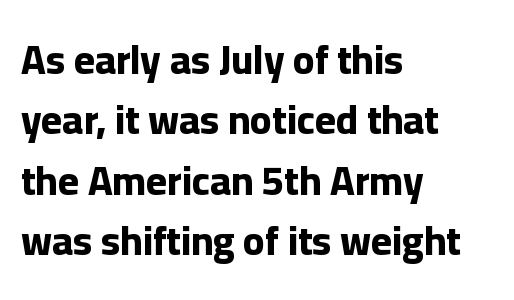
{"serif": "no", "italic": "no", "bold": "yes", "weight": "bold", "width": "normal", "stroke_contrast": "low", "x_height": "medium", "monospaced": "no", "underline": "no", "align": "left", "line_spacing": "normal", "line_spacing_ratio": 1.51, "letter_spacing": "normal", "letter_spacing_em": 0.0, "glyph_px": 40}
